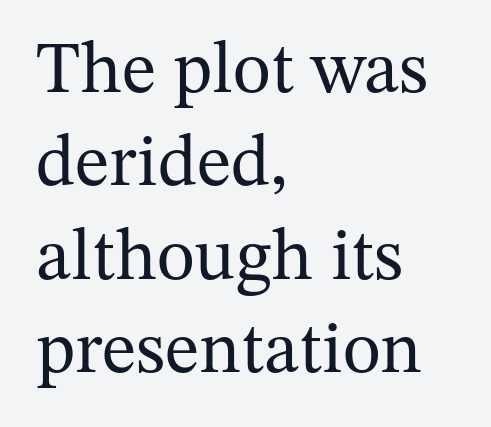
The image shows 73 px regular-weight serif type, upright; set left-aligned, normal line spacing (1.28x), normal letter spacing, not underlined; medium stroke contrast and a medium x-height.
